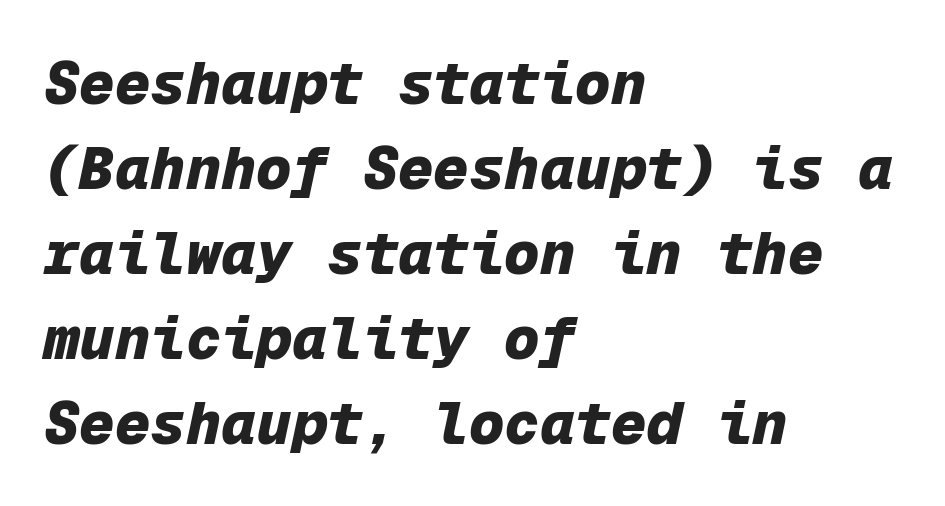
Q: Is the text bold? A: Yes.
Q: Is the text italic (slanted)? A: Yes, it leans right by about 12 degrees.
Q: Is the text underlined? A: No.
Q: How is the paragraph aligned? A: Left-aligned.
Q: Is the spacing between letters normal or unusually wide? A: Normal.
Q: Is the spacing between lines tight, normal or loose? A: Normal.
Q: Width (condensed, normal, or wide)? A: Normal.
Q: Stroke contrast? A: Low.
Q: x-height? A: Medium.
Q: Monospaced? A: Yes.
